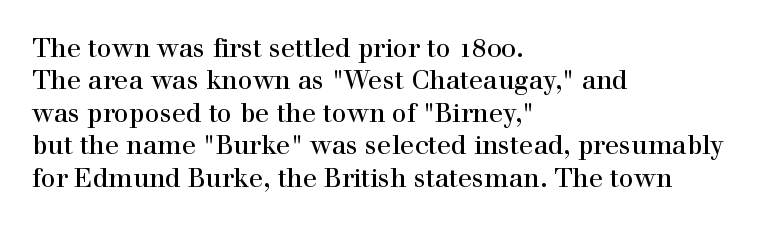
{"italic": "no", "underline": "no", "align": "left", "line_spacing": "normal", "line_spacing_ratio": 1.25, "letter_spacing": "normal", "letter_spacing_em": 0.0, "glyph_px": 26}
